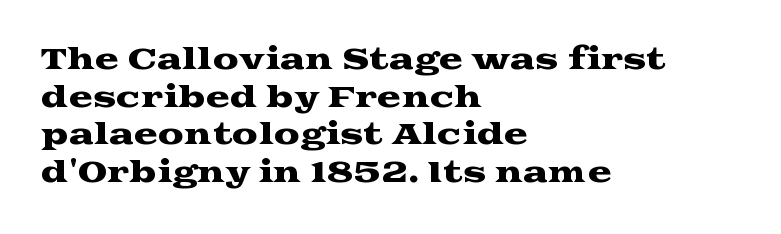
{"serif": "yes", "italic": "no", "width": "wide", "stroke_contrast": "medium", "x_height": "medium", "monospaced": "no", "underline": "no", "align": "left", "line_spacing": "normal", "line_spacing_ratio": 1.3, "letter_spacing": "normal", "letter_spacing_em": 0.0, "glyph_px": 29}
